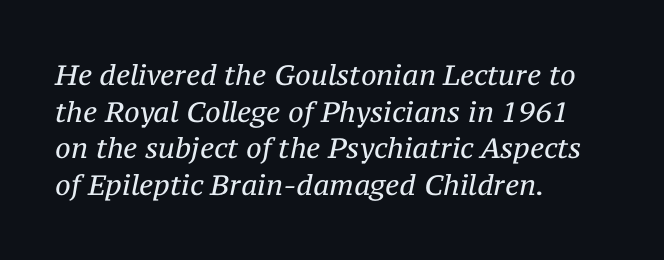
The image shows 28 px regular-weight serif type, italic (leaning right); set left-aligned, normal line spacing (1.31x), normal letter spacing, not underlined; medium stroke contrast and a medium x-height.
